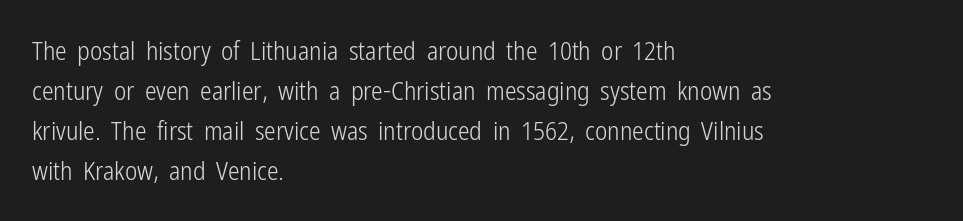
Q: Is the text bold? A: No.
Q: Is the text italic (slanted)? A: No, it is upright.
Q: Is the text underlined? A: No.
Q: How is the paragraph aligned? A: Left-aligned.
Q: Is the spacing between letters normal or unusually wide? A: Normal.
Q: Is the spacing between lines tight, normal or loose? A: Normal.
